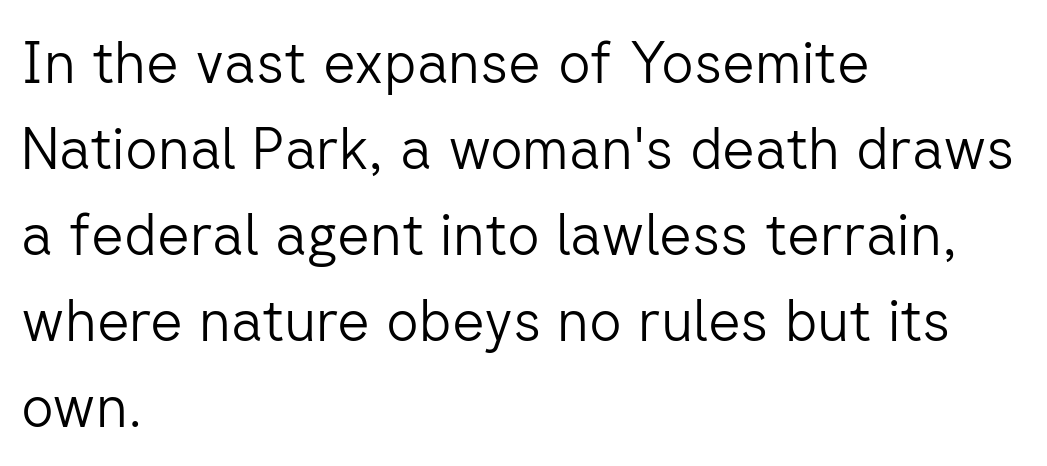
The image shows 57 px light sans-serif type, upright; set left-aligned, normal line spacing (1.51x), normal letter spacing, not underlined; low stroke contrast and a medium x-height.
